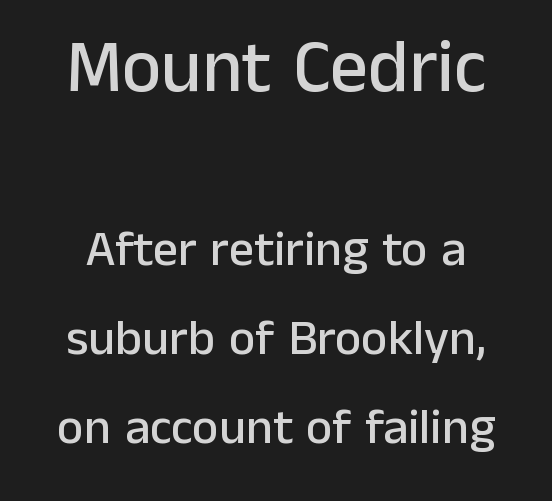
Q: Is the text italic (slanted)? A: No, it is upright.
Q: Is the typeface a serif or a sans-serif typeface? A: Sans-serif.
Q: Is the text underlined? A: No.
Q: Is the spacing between letters normal or unusually wide? A: Normal.
Q: Which block of text is set in a larger size, the first (top) or the second (bottom)? A: The first (top) one.
Q: Width (condensed, normal, or wide)? A: Normal.
Q: Stroke contrast? A: Low.
Q: x-height? A: Medium.
Q: Monospaced? A: No.
